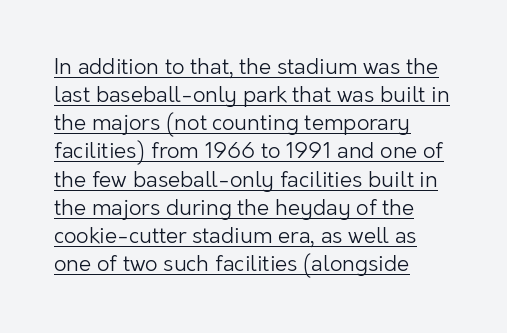
The image shows 22 px text type, upright; set left-aligned, normal line spacing (1.28x), normal letter spacing, underlined.
